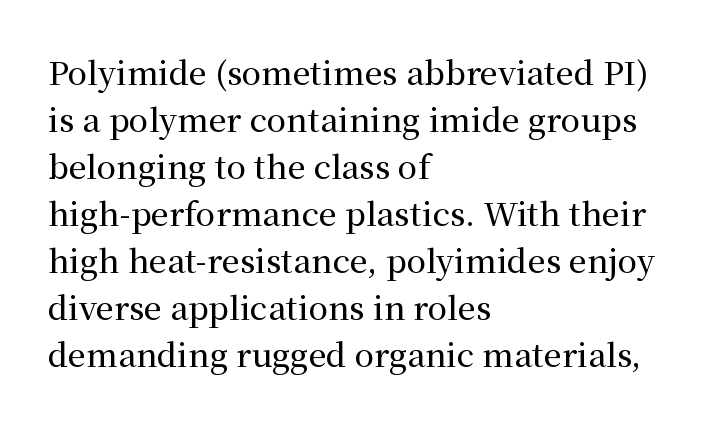
Q: Is the text italic (slanted)? A: No, it is upright.
Q: Is the typeface a serif or a sans-serif typeface? A: Serif.
Q: Is the text underlined? A: No.
Q: How is the paragraph aligned? A: Left-aligned.
Q: Is the spacing between letters normal or unusually wide? A: Normal.
Q: Is the spacing between lines tight, normal or loose? A: Normal.
Q: Width (condensed, normal, or wide)? A: Normal.
Q: Stroke contrast? A: Medium.
Q: x-height? A: Medium.
Q: Monospaced? A: No.
